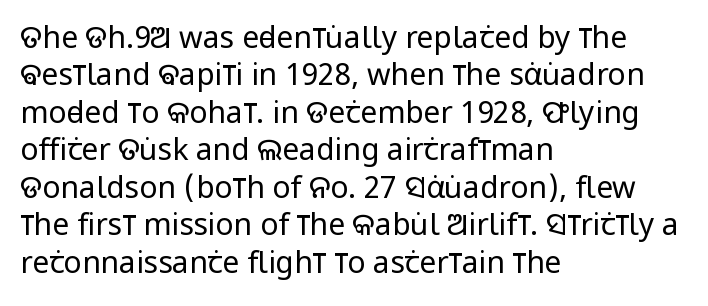
{"serif": "no", "italic": "no", "bold": "no", "weight": "regular", "width": "condensed", "stroke_contrast": "low", "x_height": "large", "monospaced": "no", "underline": "no", "align": "left", "line_spacing": "normal", "line_spacing_ratio": 1.25, "letter_spacing": "normal", "letter_spacing_em": 0.0, "glyph_px": 30}
